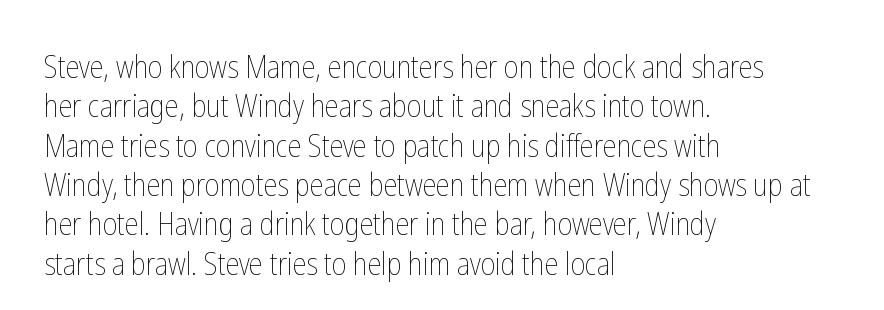
The image shows 31 px thin, condensed type, upright; set left-aligned, normal line spacing (1.27x), normal letter spacing, not underlined; low stroke contrast and a medium x-height.
